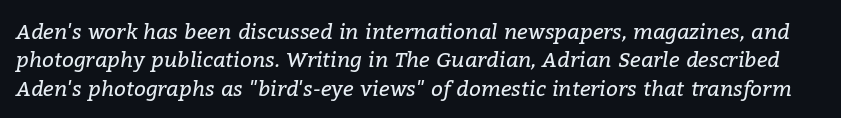
{"italic": "yes", "lean": "right", "slant_degrees": 9, "bold": "no", "underline": "no", "line_spacing": "normal", "line_spacing_ratio": 1.35, "letter_spacing": "normal", "letter_spacing_em": 0.0, "glyph_px": 21}
